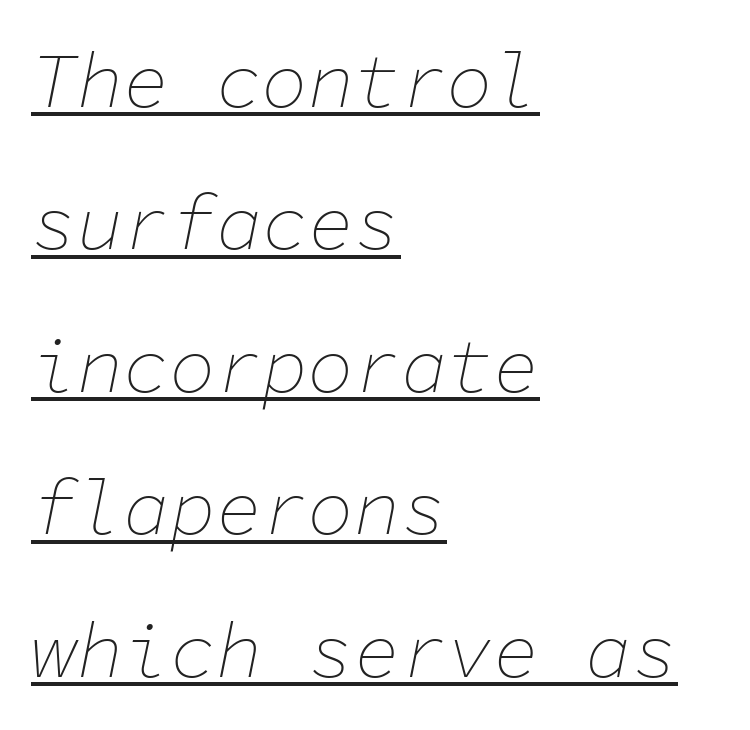
The typeface has the unassuming heft of standard copy or less. Designer's note — italics engaged. The face used here is rendered with its standard letterfit. These lines are rendered in a fixed-pitch font.
